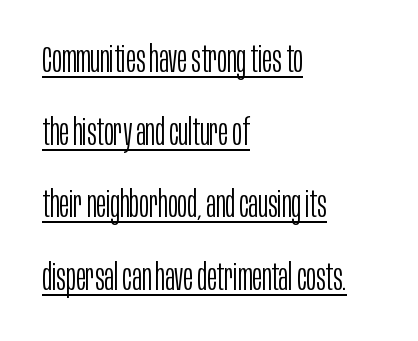
{"serif": "no", "italic": "no", "bold": "no", "weight": "light", "width": "condensed", "stroke_contrast": "low", "x_height": "large", "monospaced": "no", "underline": "yes", "align": "left", "line_spacing": "loose", "line_spacing_ratio": 1.96, "letter_spacing": "normal", "letter_spacing_em": 0.0, "glyph_px": 37}
